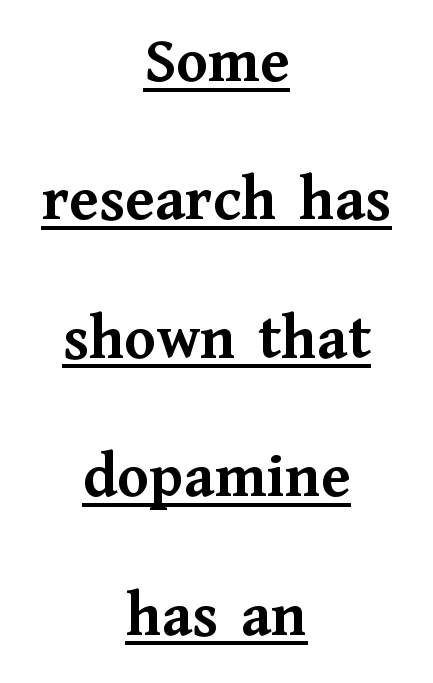
The image shows 65 px semibold serif type, upright; set centered, loose line spacing (2.13x), normal letter spacing, underlined; medium stroke contrast and a medium x-height.
